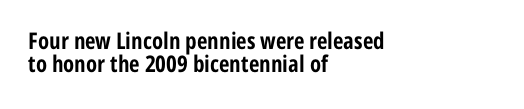
Unlike italic type, these characters show no tilt at all. Tightly led — the rows are bunched. Glance below the letters and you will spot only blank space. Letter spacing: default.
